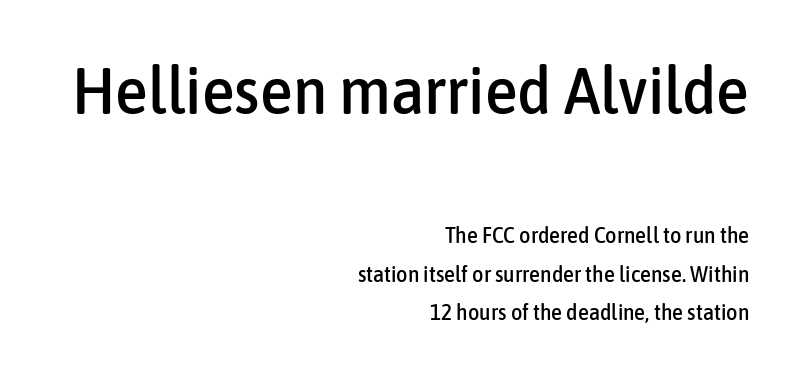
{"serif": "no", "italic": "no", "width": "condensed", "stroke_contrast": "low", "x_height": "medium", "monospaced": "no", "underline": "no", "align": "right", "line_spacing_ratio": 1.77, "letter_spacing": "normal", "letter_spacing_em": 0.0, "larger_block": "first", "size_ratio": 3.0, "glyph_px": 66}
